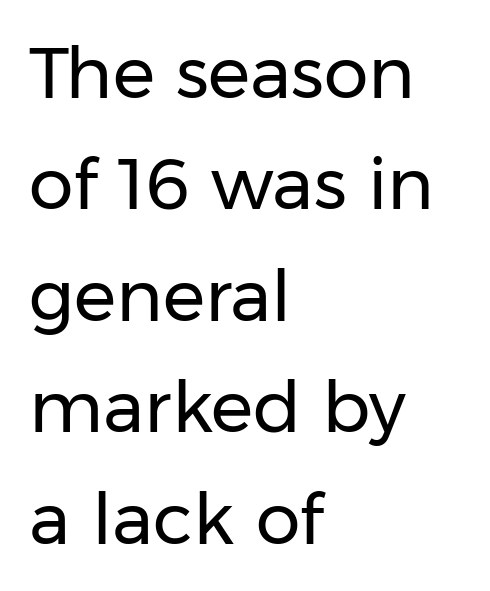
The rendering keeps characters at their native spacing. The axis of the letterforms is exactly vertical. In CSS terms this would be text-align: left. A typesetter would call this proportional, since set widths differ per character. Stems here are at most as thick as an everyday book face. Horizontal bands of white between lines are of average thickness.
